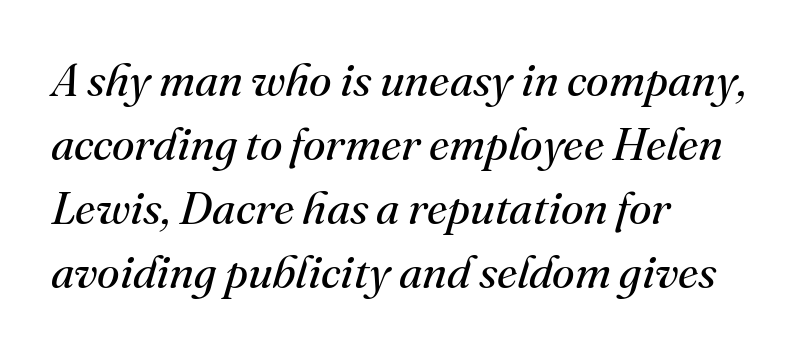
This sample is left-justified, so line endings fall wherever the words run out. Leading: standard. Looking at the ascenders, they clearly lean. The passage shown is typed in a proportional face where columns would drift. No heavy texture on the line: the type isn't bold.
